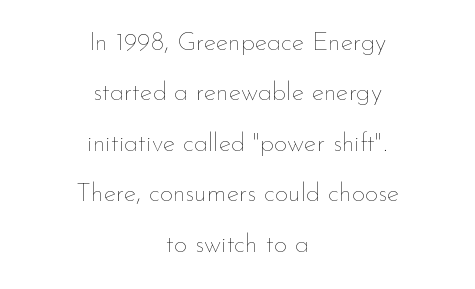
The image shows 26 px text type, upright; set centered, loose line spacing (1.94x), normal letter spacing, not underlined.
